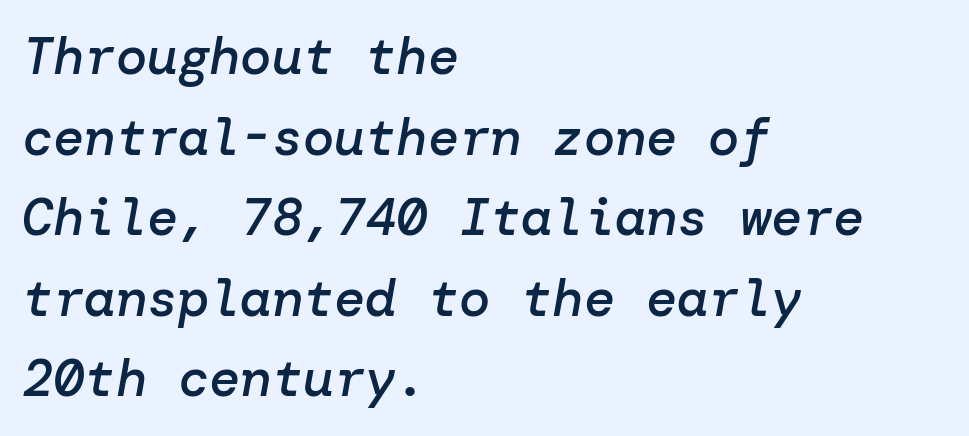
Q: Is the text bold? A: Semi-bold.
Q: Is the text italic (slanted)? A: Yes, it leans right by about 10 degrees.
Q: Is the text underlined? A: No.
Q: How is the paragraph aligned? A: Left-aligned.
Q: Is the spacing between letters normal or unusually wide? A: Normal.
Q: Is the spacing between lines tight, normal or loose? A: Normal.
Q: Width (condensed, normal, or wide)? A: Normal.
Q: Stroke contrast? A: Low.
Q: x-height? A: Medium.
